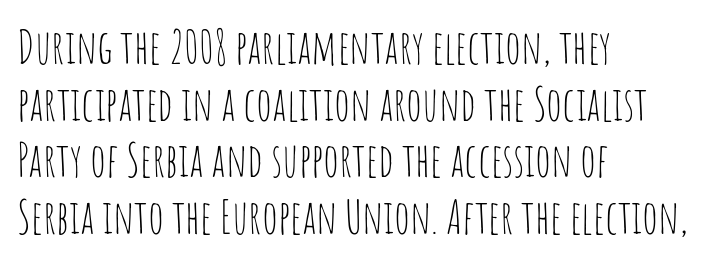
The image shows 46 px thin, condensed sans-serif type, upright; set left-aligned, line spacing 1.23x, normal letter spacing, not underlined; low stroke contrast and a large x-height.
